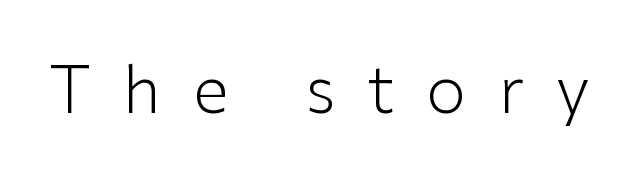
The letters stand upright; this is a roman face. Descenders are the only things crossing below the line. Stem width sits at or under what a default text font uses. The passage shown is typed in a proportional face where columns would drift. Grotesque or geometric, the face here clearly has no serifs. The rendering inserts visible extra space after every character.
